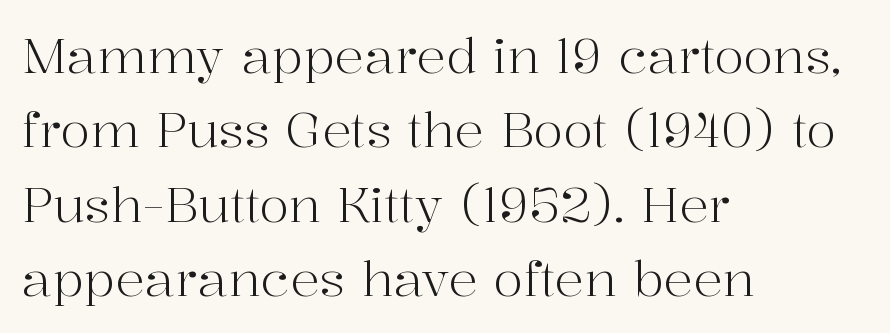
Q: Is the text bold? A: No.
Q: Is the text italic (slanted)? A: No, it is upright.
Q: Is the typeface a serif or a sans-serif typeface? A: Serif.
Q: Is the text underlined? A: No.
Q: How is the paragraph aligned? A: Left-aligned.
Q: Is the spacing between letters normal or unusually wide? A: Normal.
Q: Is the spacing between lines tight, normal or loose? A: Normal.
Q: Width (condensed, normal, or wide)? A: Normal.
Q: Stroke contrast? A: High.
Q: x-height? A: Medium.
Q: Monospaced? A: No.
